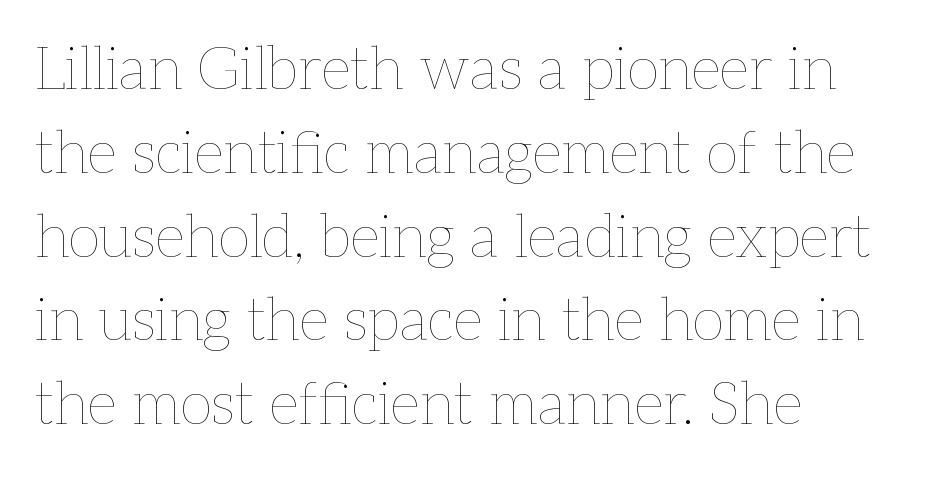
Spacing between characters is what you'd get straight out of the box. Casual observation: everything's shoved over to the left. Leading: standard. The lettering holds an erect, upright posture throughout. Vertical stems look standard width or narrower in stroke.
